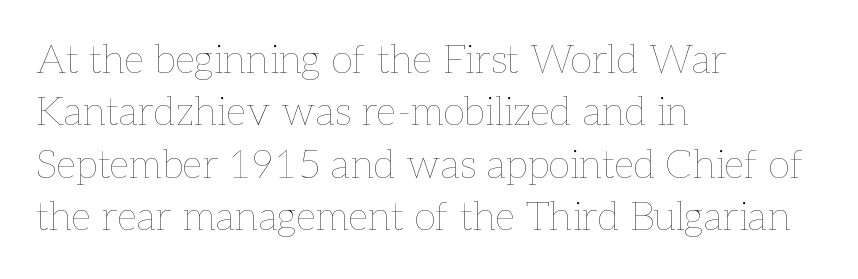
{"italic": "no", "bold": "no", "weight": "thin", "width": "normal", "stroke_contrast": "low", "x_height": "medium", "monospaced": "no", "underline": "no", "align": "left", "line_spacing": "normal", "line_spacing_ratio": 1.31, "letter_spacing": "normal", "letter_spacing_em": 0.0, "glyph_px": 40}
